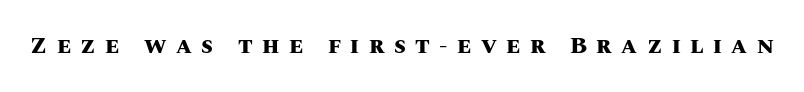
Q: Is the text bold? A: Yes.
Q: Is the text italic (slanted)? A: No, it is upright.
Q: Is the text underlined? A: No.
Q: Is the spacing between letters normal or unusually wide? A: Unusually wide.
